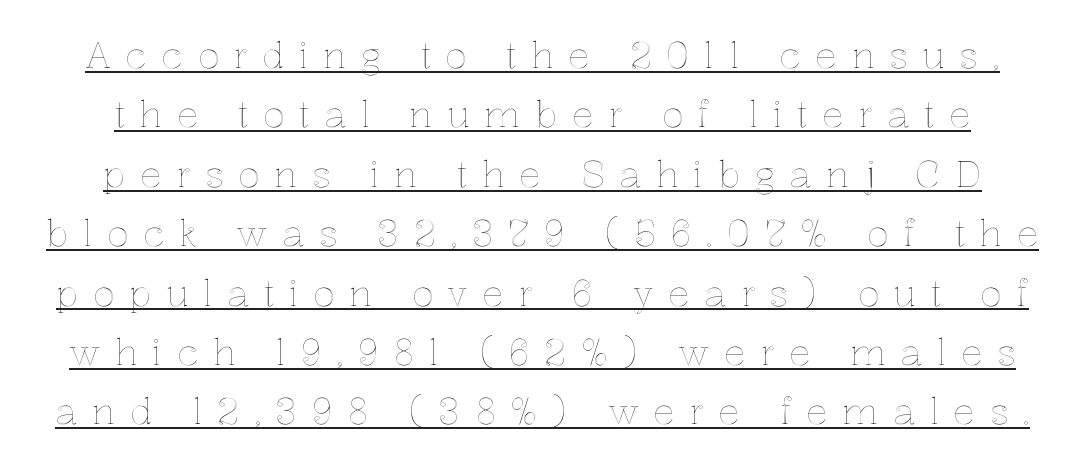
The image shows 36 px text type, upright; set normal line spacing (1.65x), unusually wide letter spacing (+0.4 em), underlined; a medium x-height.
